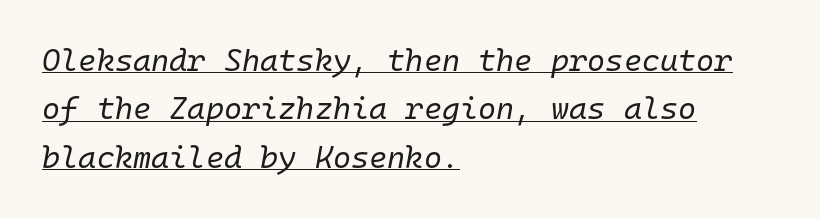
{"italic": "yes", "lean": "right", "slant_degrees": 10, "bold": "no", "weight": "regular", "width": "normal", "stroke_contrast": "low", "x_height": "medium", "monospaced": "yes", "underline": "yes", "align": "left", "line_spacing": "normal", "line_spacing_ratio": 1.56, "letter_spacing": "normal", "letter_spacing_em": 0.0, "glyph_px": 31}
